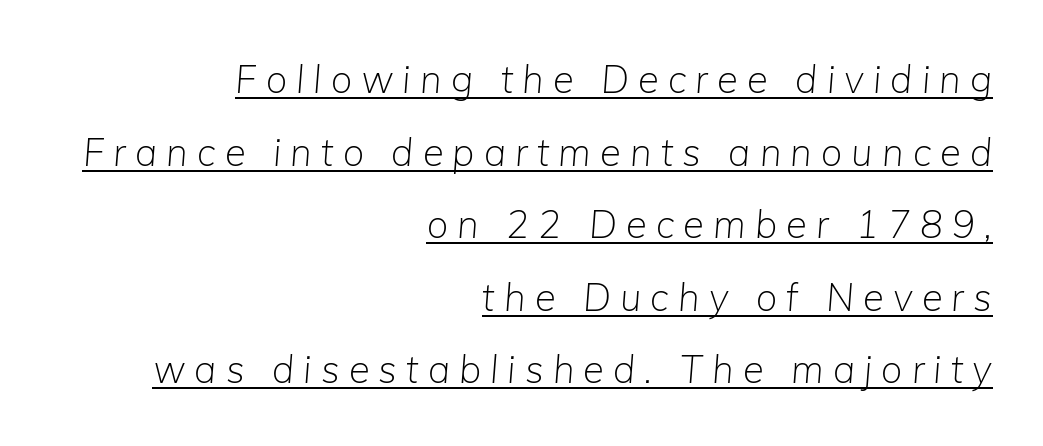
Think of a printed novel: that variable character pitch is what you see here. A typographer would call this underscored text. How are the letters spaced? Widely, with obvious added tracking. Weight: not bold — regular or lighter.
